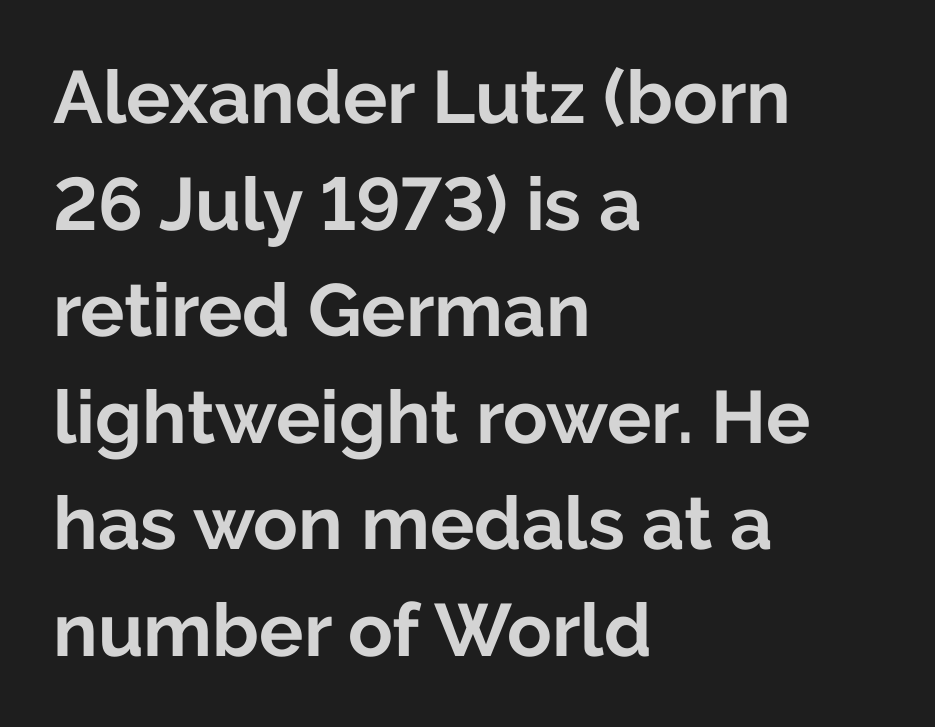
The image shows 74 px bold sans-serif type, upright; set left-aligned, normal line spacing (1.44x), normal letter spacing, not underlined; low stroke contrast and a medium x-height.
